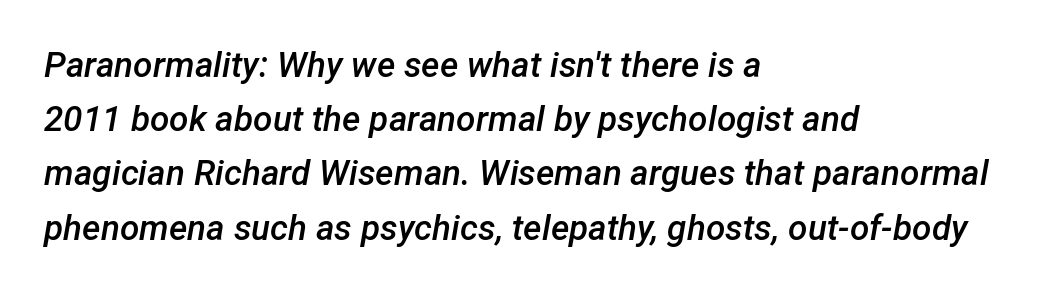
The image shows 35 px semibold type, italic (leaning right); set left-aligned, normal line spacing (1.55x), normal letter spacing, not underlined; low stroke contrast and a medium x-height.
